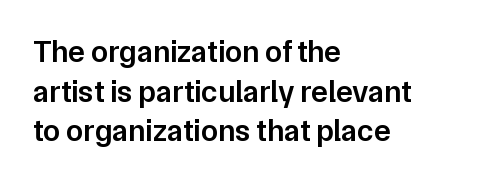
The image shows 31 px semibold sans-serif type, upright; set left-aligned, normal line spacing (1.28x), normal letter spacing, not underlined; low stroke contrast and a medium x-height.
